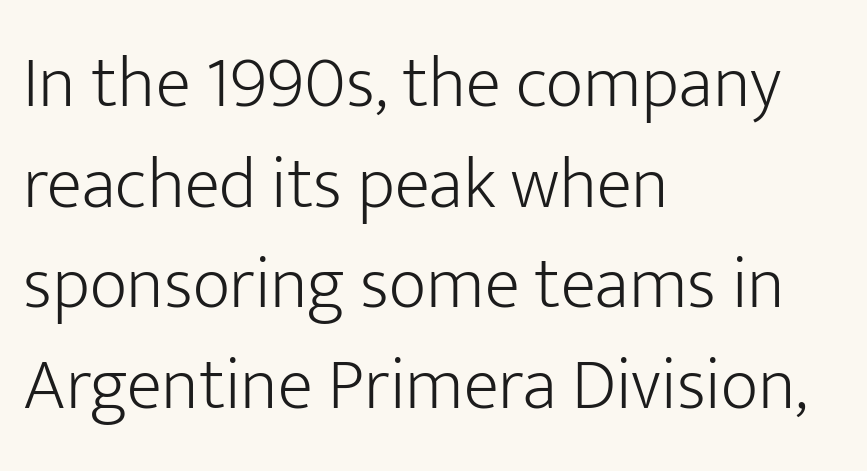
A typesetter would label this face a sans. The letters advance in unequal steps, a hallmark of proportional type. This is not heavy type; no bold has been used. The lines sit at an ordinary, default distance from one another. The typography opts for an upright posture over an oblique one. If you drew a ruler down the left edge, every line would touch it.
